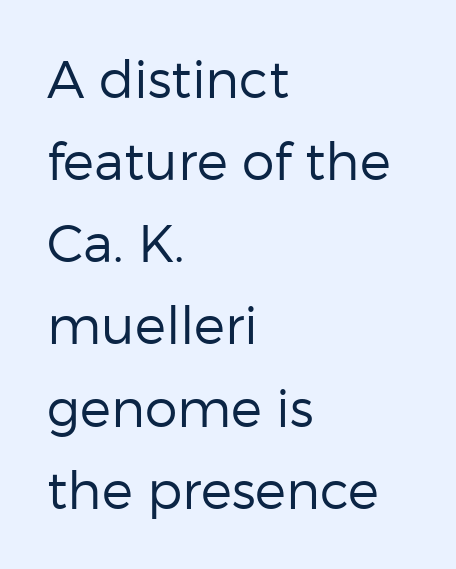
The image shows 52 px regular-weight sans-serif type, upright; set left-aligned, normal line spacing (1.58x), normal letter spacing, not underlined; low stroke contrast and a medium x-height.
